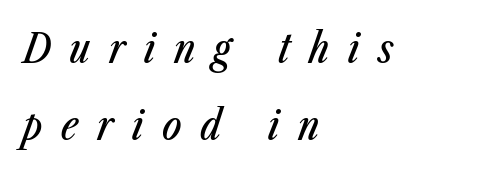
Any mark beneath the type? The region is blank. The horizontal fit of the characters is loose and conspicuously gappy. The text block is weighted toward the left margin, trailing off unevenly rightward. Proportional: the letters do not fall into vertical columns.
